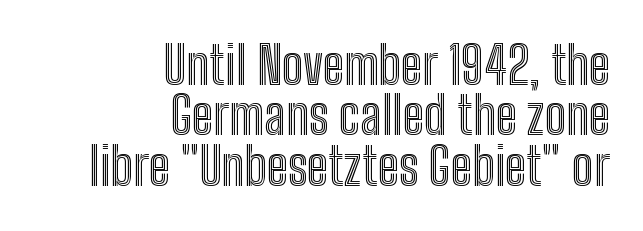
{"italic": "no", "width": "condensed", "x_height": "medium", "monospaced": "no", "underline": "no", "align": "right", "line_spacing": "tight", "line_spacing_ratio": 0.97, "letter_spacing": "normal", "letter_spacing_em": 0.0, "glyph_px": 52}
